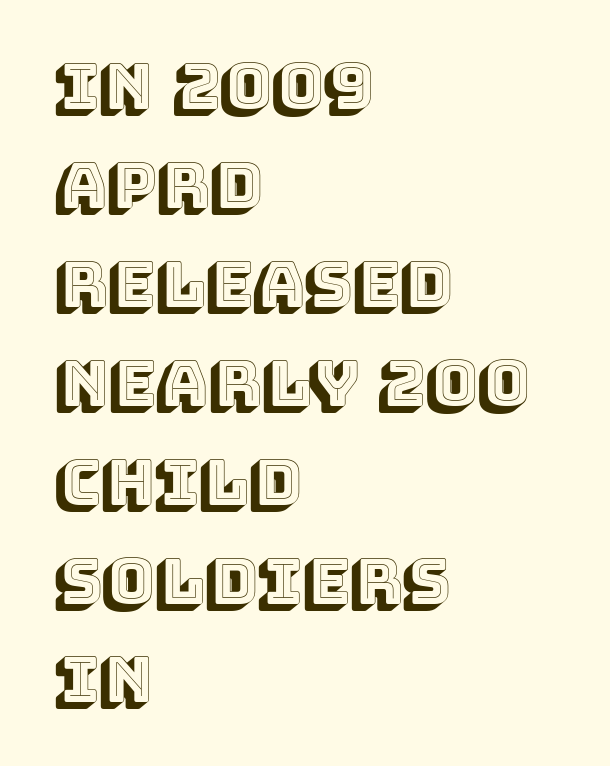
{"italic": "no", "width": "normal", "x_height": "large", "monospaced": "no", "underline": "no", "align": "left", "line_spacing": "normal", "line_spacing_ratio": 1.57, "letter_spacing": "normal", "letter_spacing_em": 0.0, "glyph_px": 63}
